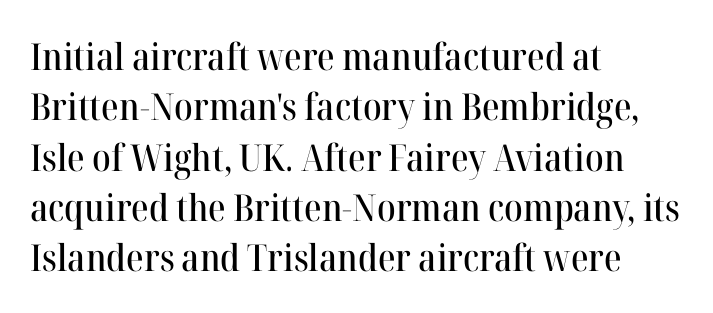
Here the designer chose a conventional face with non-uniform glyph widths. The space directly below the letters is spotless. Classification — serif. A typesetter would mark this as roman, not italic. Nobody touched the tracking dial on this one.
